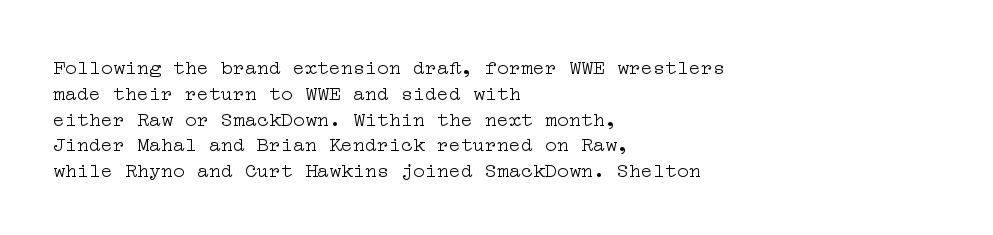
The image shows 20 px text type, upright; set left-aligned, normal line spacing (1.29x), normal letter spacing, not underlined.
